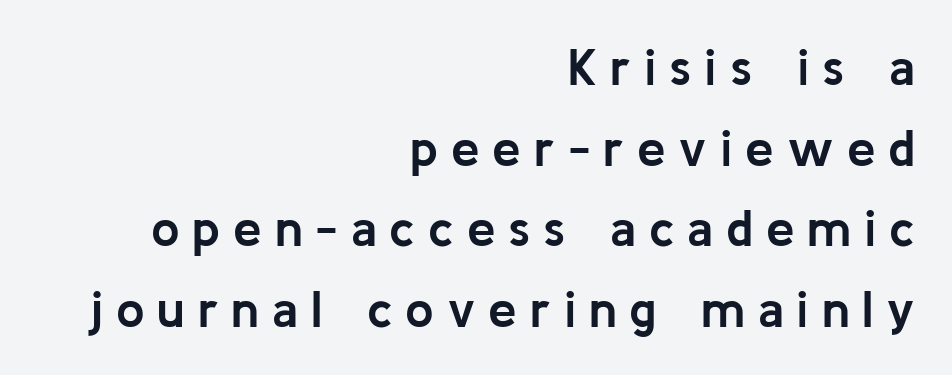
The image shows 51 px semibold sans-serif type, upright; set right-aligned, normal line spacing (1.58x), unusually wide letter spacing (+0.25 em), not underlined; low stroke contrast and a medium x-height.
